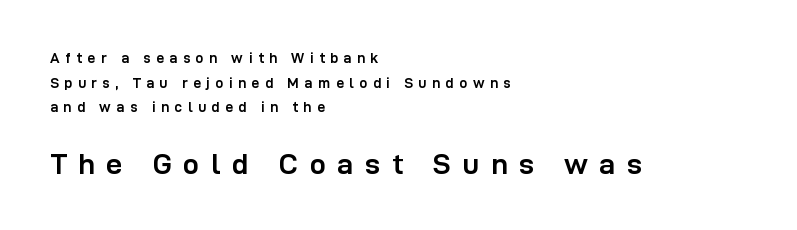
The characters display no serif detailing; their extremities are plain. The type sits square on the baseline with zero lean. The text block is weighted toward the left margin, trailing off unevenly rightward. Clear beneath every line of the passage. The later block is typeset at a bigger size than the earlier block. Loose tracking; the words dissolve into strings of separated letters.
